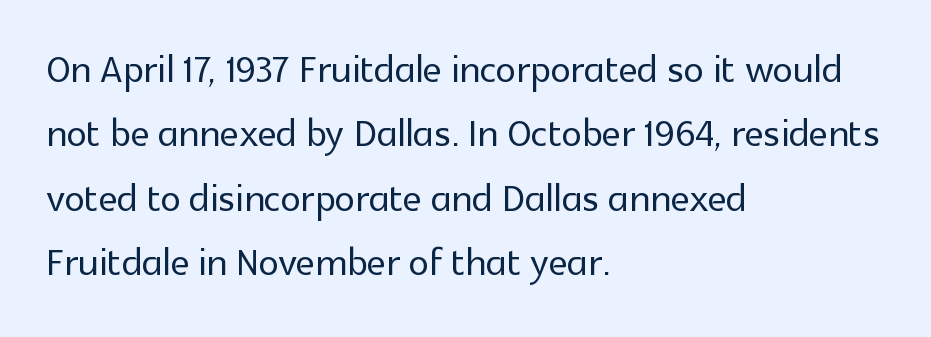
Q: Is the text italic (slanted)? A: No, it is upright.
Q: Is the typeface a serif or a sans-serif typeface? A: Sans-serif.
Q: Is the text underlined? A: No.
Q: How is the paragraph aligned? A: Left-aligned.
Q: Is the spacing between letters normal or unusually wide? A: Normal.
Q: Is the spacing between lines tight, normal or loose? A: Normal.
Q: Width (condensed, normal, or wide)? A: Normal.
Q: x-height? A: Medium.
Q: Monospaced? A: No.
